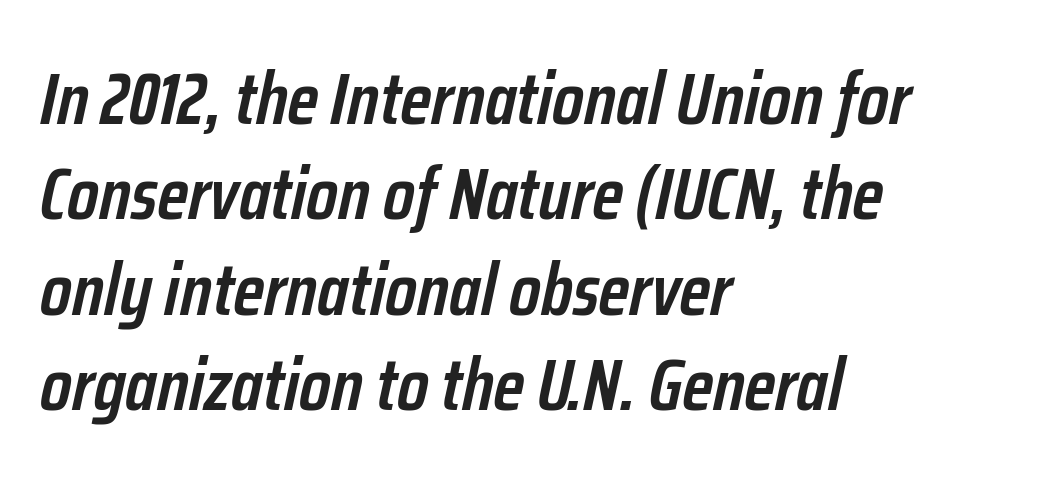
Q: Is the text bold? A: Semi-bold.
Q: Is the text italic (slanted)? A: Yes, it leans right by about 12 degrees.
Q: Is the text underlined? A: No.
Q: How is the paragraph aligned? A: Left-aligned.
Q: Is the spacing between letters normal or unusually wide? A: Normal.
Q: Is the spacing between lines tight, normal or loose? A: Normal.
Q: Width (condensed, normal, or wide)? A: Condensed.
Q: Stroke contrast? A: Low.
Q: x-height? A: Medium.
Q: Monospaced? A: No.
